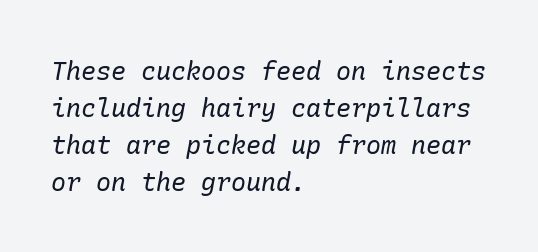
The designer left line spacing at the default. Weight class: somewhere from thin through regular. These lines are set flush left with a ragged right edge. Caption: standard tracking, unaltered. Emphasis-style slanted type is in use. The space beneath each line is pristine and unruled.
